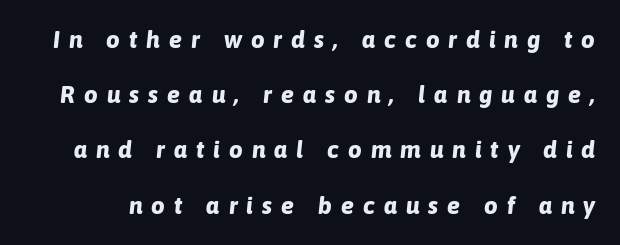
Q: Is the text bold? A: Yes.
Q: Is the text italic (slanted)? A: Yes, it leans right by about 6 degrees.
Q: Is the text underlined? A: No.
Q: Is the spacing between letters normal or unusually wide? A: Unusually wide.
Q: Is the spacing between lines tight, normal or loose? A: Loose.
